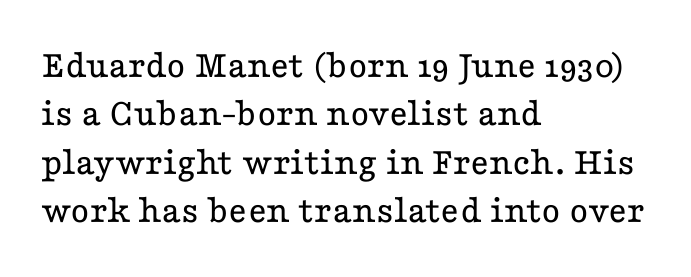
Q: Is the text bold? A: No.
Q: Is the text italic (slanted)? A: No, it is upright.
Q: Is the typeface a serif or a sans-serif typeface? A: Serif.
Q: Is the text underlined? A: No.
Q: How is the paragraph aligned? A: Left-aligned.
Q: Is the spacing between letters normal or unusually wide? A: Normal.
Q: Width (condensed, normal, or wide)? A: Wide.
Q: Stroke contrast? A: Low.
Q: x-height? A: Medium.
Q: Monospaced? A: No.
